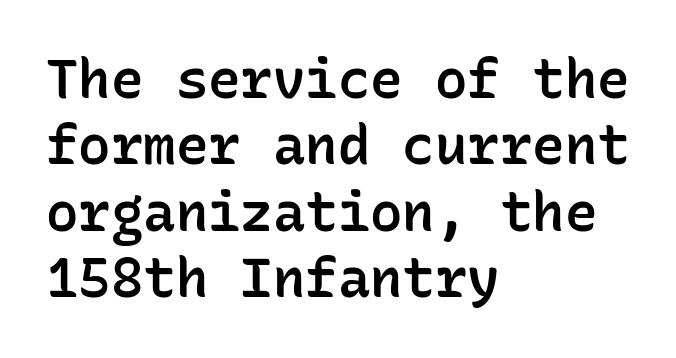
In terms of posture, this sample is upright. A somewhat darkened texture: the type is semibold rather than bold. The line texture is even and compact thanks to regular tracking. Caption: multi-line text, flush left, ragged right. Does the type have serifs? No, each stem ends abruptly. Spacing verdict: monospaced, one width for all characters.
